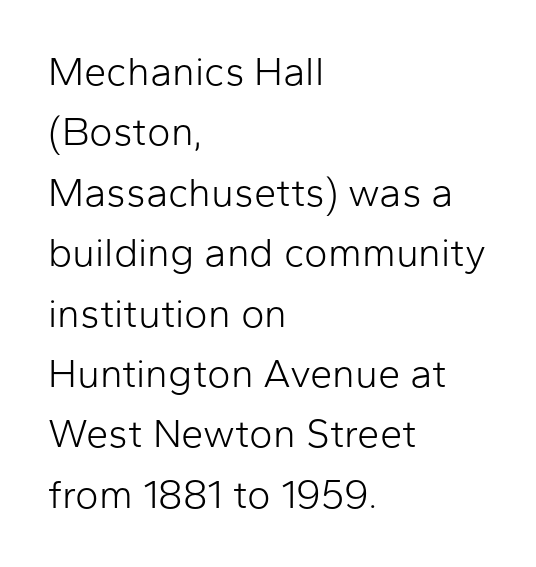
Q: Is the text bold? A: No.
Q: Is the text italic (slanted)? A: No, it is upright.
Q: Is the typeface a serif or a sans-serif typeface? A: Sans-serif.
Q: Is the text underlined? A: No.
Q: How is the paragraph aligned? A: Left-aligned.
Q: Is the spacing between letters normal or unusually wide? A: Normal.
Q: Is the spacing between lines tight, normal or loose? A: Normal.
Q: Width (condensed, normal, or wide)? A: Normal.
Q: Stroke contrast? A: Low.
Q: x-height? A: Medium.
Q: Monospaced? A: No.
